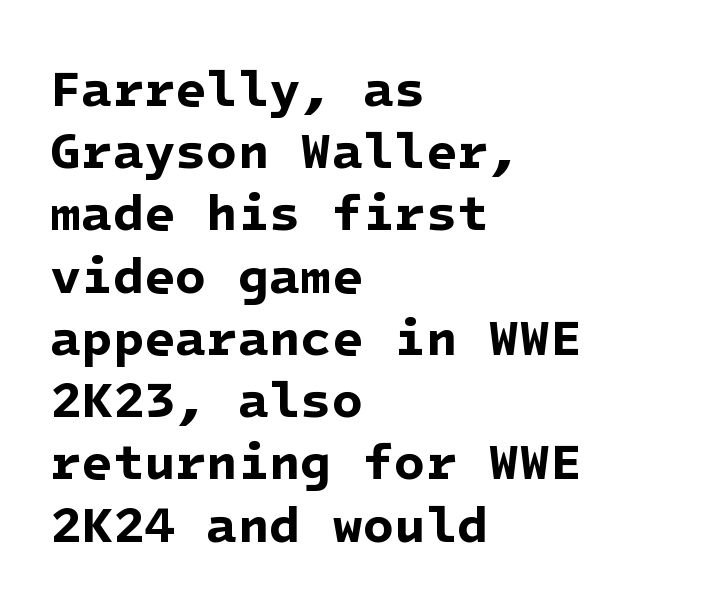
{"serif": "no", "bold": "yes", "weight": "bold", "width": "normal", "stroke_contrast": "low", "x_height": "medium", "underline": "no", "align": "left", "line_spacing_ratio": 1.22, "letter_spacing": "normal", "letter_spacing_em": 0.0, "glyph_px": 51}
